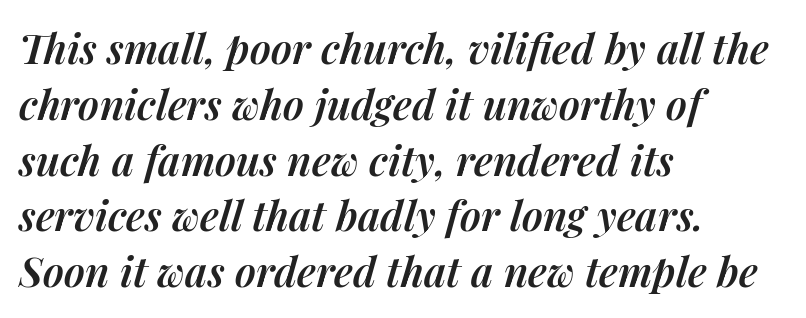
Q: Is the text bold? A: Semi-bold.
Q: Is the text italic (slanted)? A: Yes, it leans right by about 14 degrees.
Q: Is the text underlined? A: No.
Q: How is the paragraph aligned? A: Left-aligned.
Q: Is the spacing between letters normal or unusually wide? A: Normal.
Q: Is the spacing between lines tight, normal or loose? A: Normal.
Q: Width (condensed, normal, or wide)? A: Normal.
Q: Stroke contrast? A: Medium.
Q: x-height? A: Medium.
Q: Monospaced? A: No.
